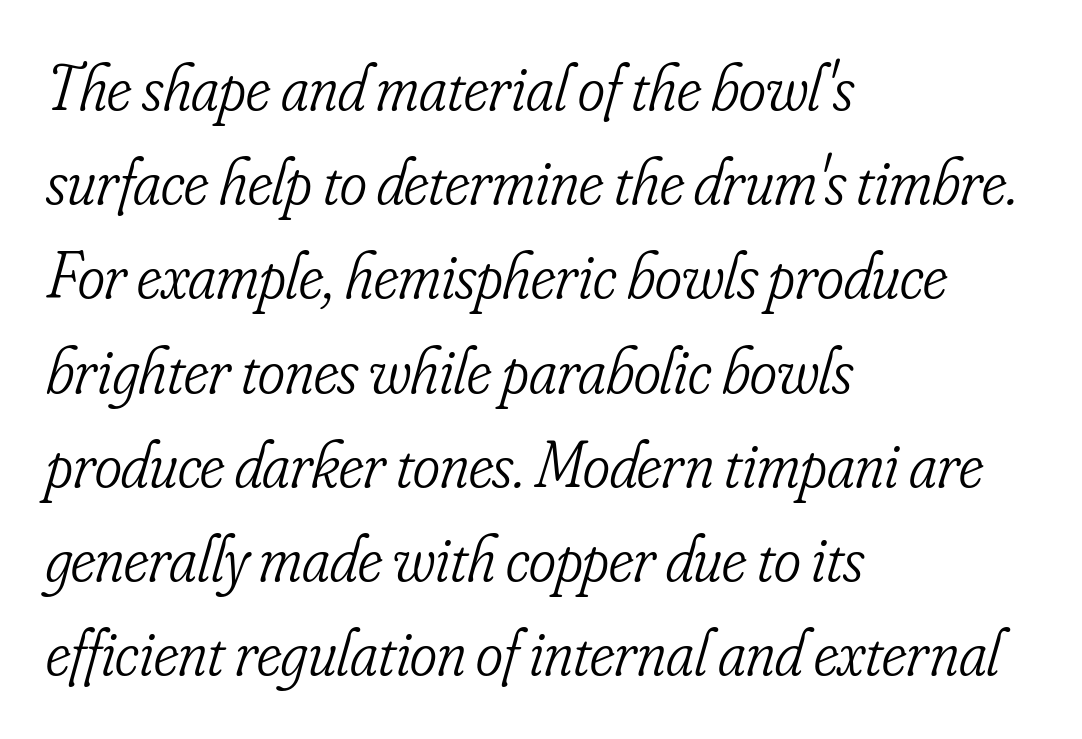
{"serif": "yes", "italic": "yes", "lean": "right", "slant_degrees": 16, "bold": "no", "weight": "light", "width": "condensed", "stroke_contrast": "low", "x_height": "small", "monospaced": "no", "underline": "no", "align": "left", "line_spacing": "normal", "line_spacing_ratio": 1.45, "letter_spacing": "normal", "letter_spacing_em": 0.0, "glyph_px": 65}
